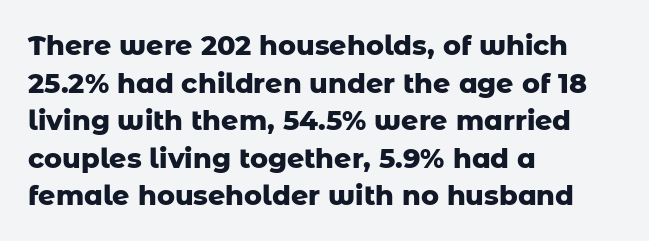
Q: Is the text bold? A: Yes.
Q: Is the text italic (slanted)? A: No, it is upright.
Q: Is the text underlined? A: No.
Q: How is the paragraph aligned? A: Left-aligned.
Q: Is the spacing between letters normal or unusually wide? A: Normal.
Q: Is the spacing between lines tight, normal or loose? A: Normal.
